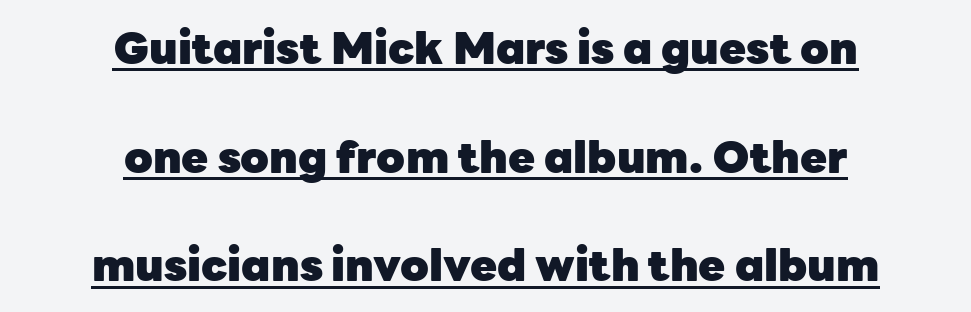
The image shows 44 px heavy sans-serif type, upright; set centered, loose line spacing (2.47x), normal letter spacing, underlined; low stroke contrast and a medium x-height.
